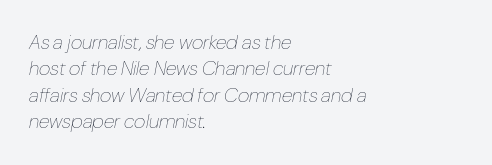
The image shows 20 px text type, italic (leaning right); set left-aligned, normal line spacing (1.32x), normal letter spacing, not underlined.
